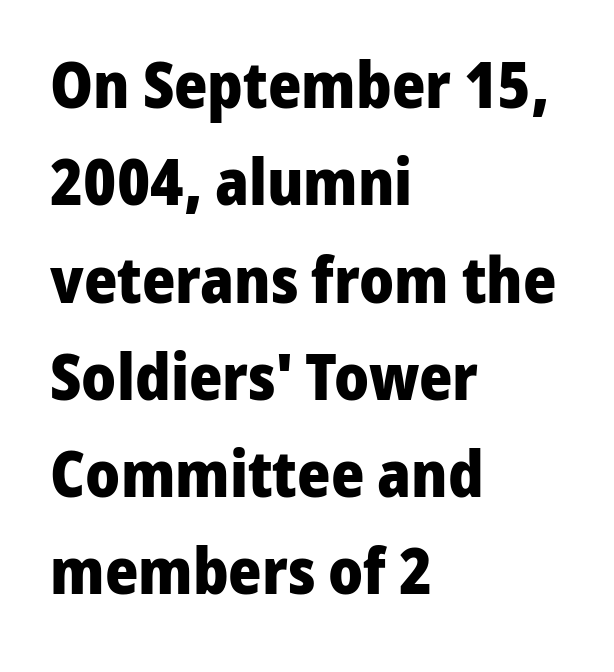
The image shows 64 px heavy sans-serif type, upright; set left-aligned, normal line spacing (1.52x), normal letter spacing, not underlined; low stroke contrast and a medium x-height.
